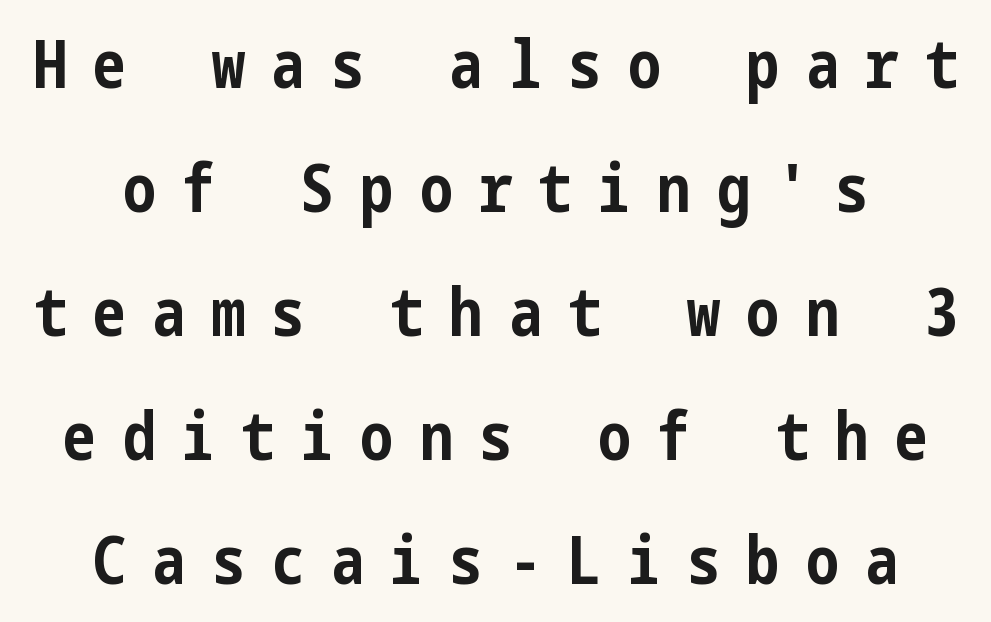
Q: Is the text bold? A: Yes.
Q: Is the text italic (slanted)? A: No, it is upright.
Q: Is the typeface a serif or a sans-serif typeface? A: Sans-serif.
Q: Is the text underlined? A: No.
Q: How is the paragraph aligned? A: Centered.
Q: Is the spacing between letters normal or unusually wide? A: Unusually wide.
Q: Width (condensed, normal, or wide)? A: Condensed.
Q: Stroke contrast? A: Low.
Q: x-height? A: Medium.
